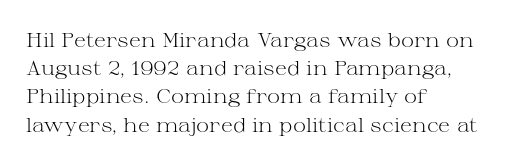
Q: Is the text bold? A: No.
Q: Is the text italic (slanted)? A: No, it is upright.
Q: Is the text underlined? A: No.
Q: How is the paragraph aligned? A: Left-aligned.
Q: Is the spacing between letters normal or unusually wide? A: Normal.
Q: Is the spacing between lines tight, normal or loose? A: Normal.
